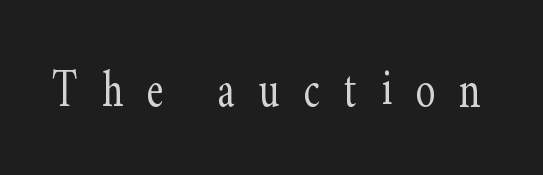
{"serif": "yes", "italic": "no", "bold": "no", "weight": "light", "width": "condensed", "stroke_contrast": "low", "x_height": "small", "monospaced": "no", "underline": "no", "letter_spacing": "wide", "letter_spacing_em": 0.42, "glyph_px": 58}
